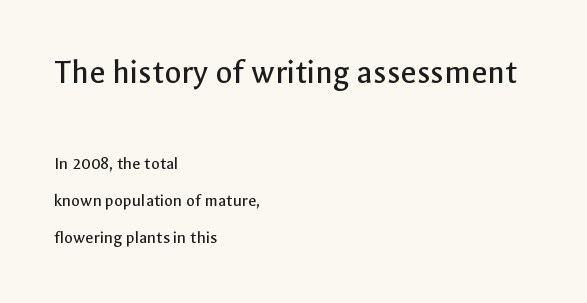
The strokes carry an ordinary text weight at most. Caption: standard tracking, unaltered. Quick note: interline space is abundant. Varying glyph widths throughout — classic text-font behaviour. Scale decreases going downward across the two blocks. The words here are not underlined.
